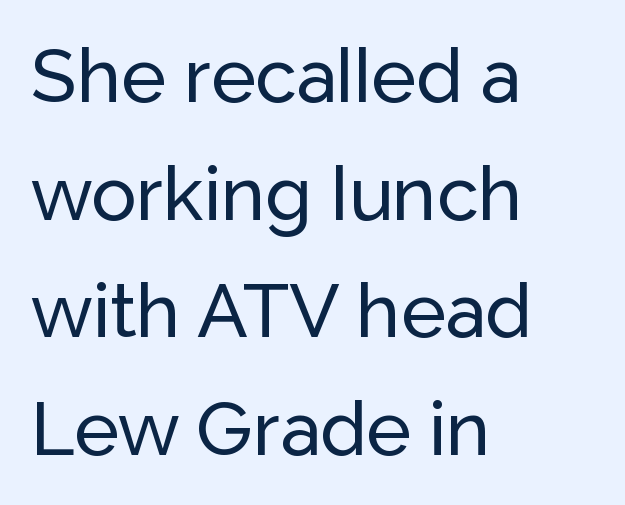
{"serif": "no", "italic": "no", "width": "normal", "stroke_contrast": "low", "x_height": "medium", "monospaced": "no", "underline": "no", "align": "left", "line_spacing": "normal", "line_spacing_ratio": 1.57, "letter_spacing": "normal", "letter_spacing_em": 0.0, "glyph_px": 75}
